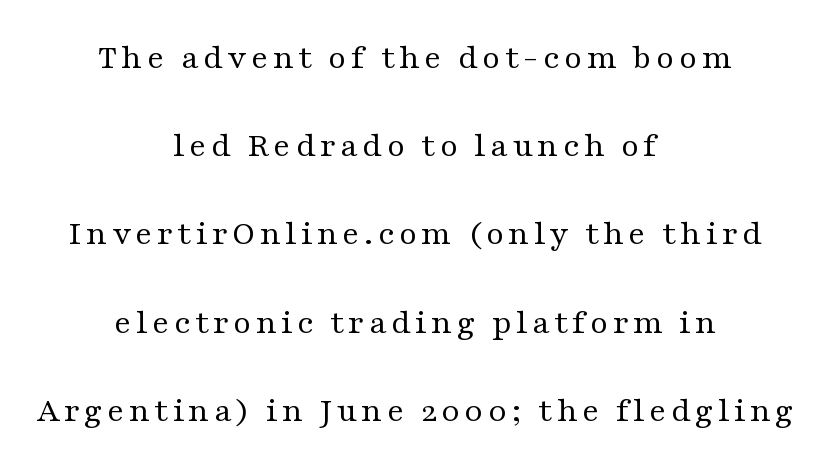
This rendering employs a face with finishing strokes, i.e., a serif. Quick note: not italic, upright. The passage shown is typed in a proportional face where columns would drift. The strokes are not fattened; the text isn't bold.
